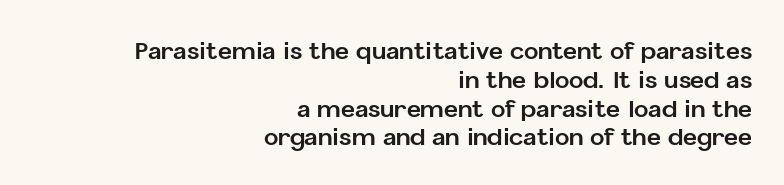
The image shows 24 px bold type, upright; set right-aligned, line spacing 1.2x, normal letter spacing, not underlined.
